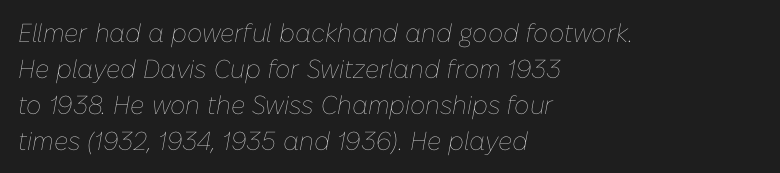
{"italic": "yes", "lean": "right", "slant_degrees": 10, "bold": "no", "underline": "no", "align": "left", "line_spacing": "normal", "line_spacing_ratio": 1.38, "letter_spacing": "normal", "letter_spacing_em": 0.0, "glyph_px": 26}
